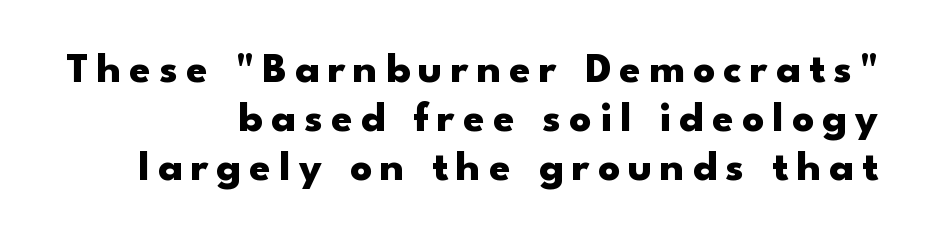
The image shows 43 px heavy, wide sans-serif type, upright; set right-aligned, tight line spacing (1.14x), not underlined; low stroke contrast and a small x-height.
